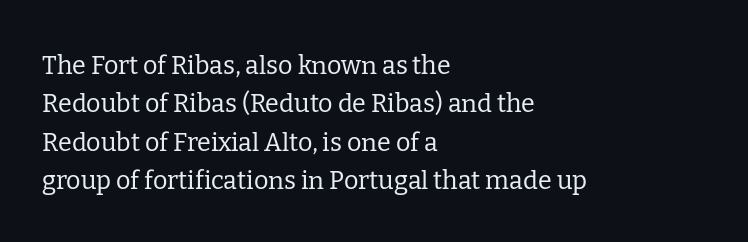
The image shows 25 px text type, upright; set left-aligned, normal line spacing (1.54x), normal letter spacing, not underlined.
